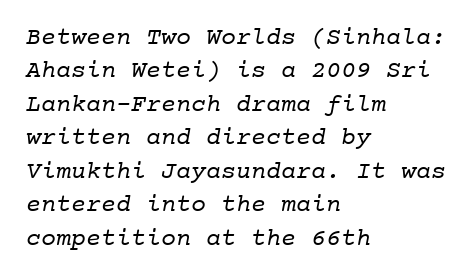
Heaviness? Minimal to ordinary, like unemphasized prose. The rendering keeps characters at their native spacing. Lines of text with bare space underneath. A student would call this left alignment; a typographer would say flush left, rag right. Evenly set lines give the paragraph a standard silhouette.
